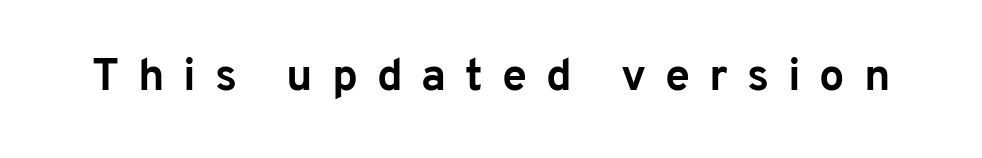
Notice how thick the strokes are: this is what a full bold looks like. Check where the strokes stop: nothing finishes them off — pure sans. This is roman type, the default non-slanted kind. Looks like regular typesetting: each glyph gets only the width it needs. Decoration check: the copy has no underline.
